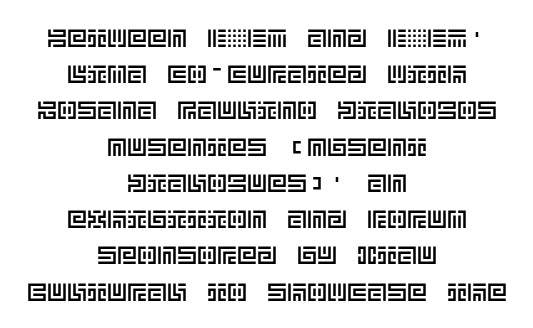
{"italic": "no", "underline": "no", "align": "center", "line_spacing": "normal", "line_spacing_ratio": 1.45, "letter_spacing": "normal", "letter_spacing_em": 0.0, "glyph_px": 25}
